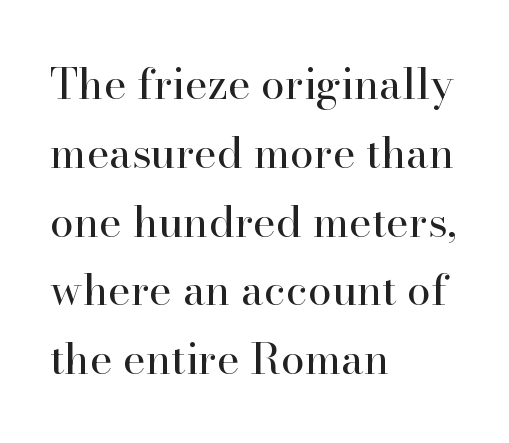
The image shows 43 px regular-weight serif type, upright; set left-aligned, normal line spacing (1.6x), normal letter spacing, not underlined; high stroke contrast and a small x-height.
